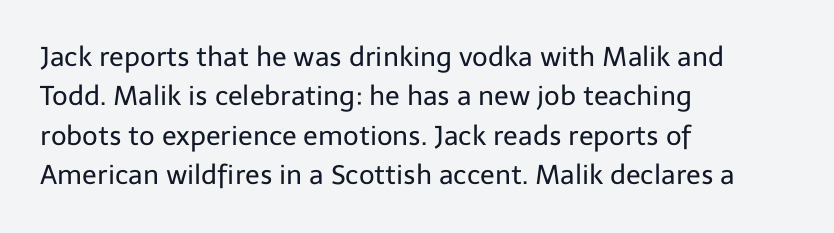
{"italic": "no", "bold": "no", "underline": "no", "align": "left", "line_spacing": "normal", "line_spacing_ratio": 1.46, "letter_spacing": "normal", "letter_spacing_em": 0.0, "glyph_px": 27}
